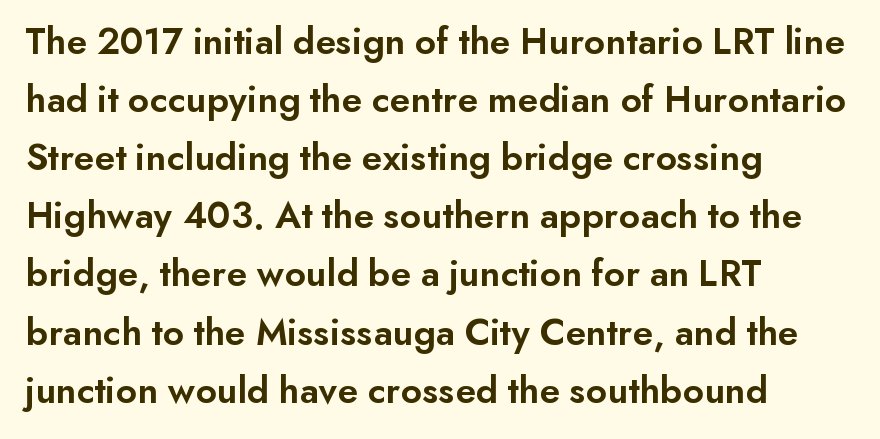
Q: Is the text bold? A: Semi-bold.
Q: Is the text italic (slanted)? A: No, it is upright.
Q: Is the typeface a serif or a sans-serif typeface? A: Sans-serif.
Q: Is the text underlined? A: No.
Q: How is the paragraph aligned? A: Left-aligned.
Q: Is the spacing between letters normal or unusually wide? A: Normal.
Q: Is the spacing between lines tight, normal or loose? A: Normal.
Q: Width (condensed, normal, or wide)? A: Normal.
Q: Stroke contrast? A: Low.
Q: x-height? A: Small.
Q: Monospaced? A: No.
